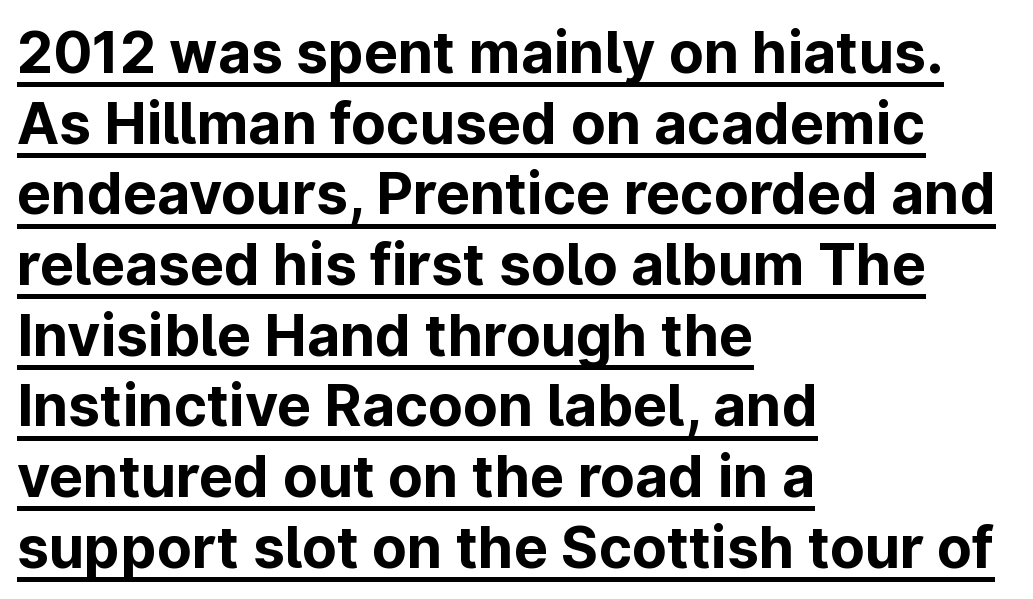
Notice how thick the strokes are: this is what a full bold looks like. Font category for this specimen: sans-serif. Emphasis is given by a line drawn under the lettering. The tracking reads as untouched default to a designer's eye. No italicization has been applied; the sample stays upright. Varying glyph widths throughout — classic text-font behaviour.
